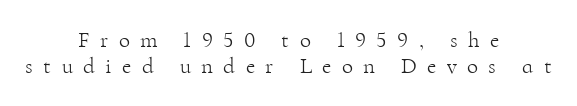
Q: Is the text bold? A: No.
Q: Is the text italic (slanted)? A: No, it is upright.
Q: Is the text underlined? A: No.
Q: How is the paragraph aligned? A: Centered.
Q: Is the spacing between letters normal or unusually wide? A: Unusually wide.
Q: Is the spacing between lines tight, normal or loose? A: Tight.
